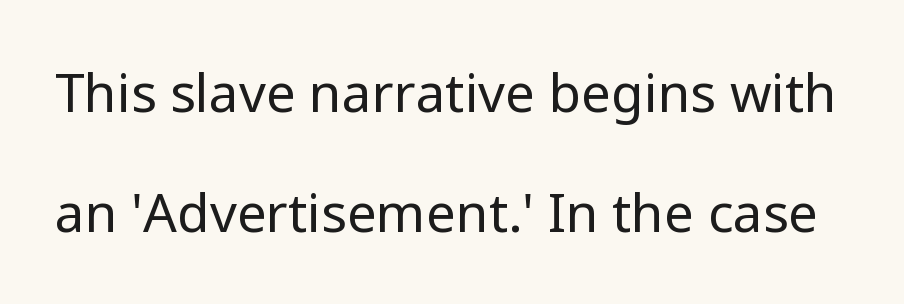
{"serif": "no", "italic": "no", "bold": "no", "weight": "regular", "width": "normal", "stroke_contrast": "low", "x_height": "medium", "monospaced": "no", "underline": "no", "line_spacing": "loose", "line_spacing_ratio": 2.27, "letter_spacing": "normal", "letter_spacing_em": 0.0, "glyph_px": 53}
